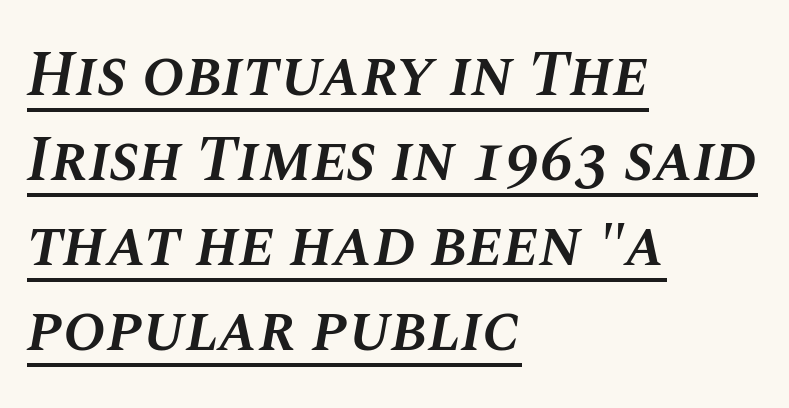
The lines are quadded left. The passage shown stacks its lines at a standard gap. This is the in-between weight designers call semibold or demi. Underlined type. Tracking here is standard; glyphs follow each other at the usual distance.
